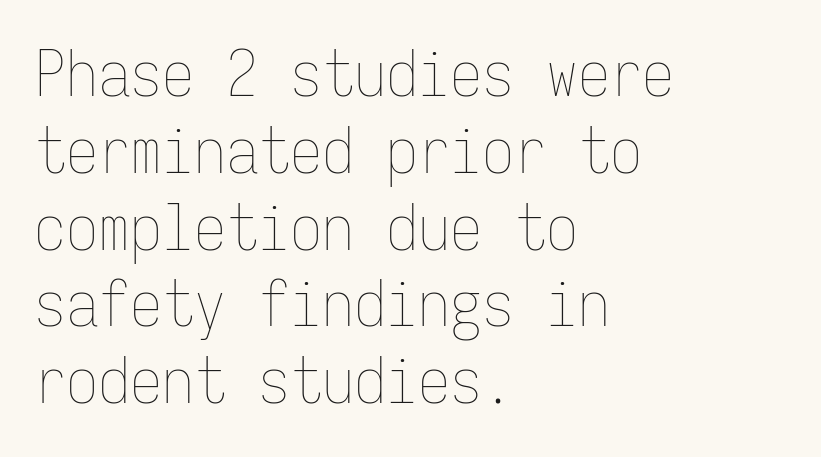
The image shows 64 px thin, condensed type, upright, monospaced; set left-aligned, line spacing 1.2x, normal letter spacing, not underlined; low stroke contrast and a medium x-height.
